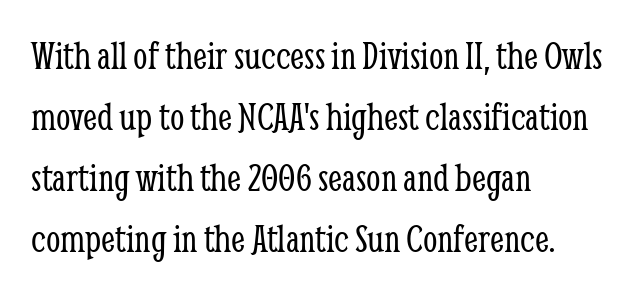
The image shows 41 px light, condensed serif type, upright; set left-aligned, normal line spacing (1.49x), normal letter spacing, not underlined; low stroke contrast and a medium x-height.
